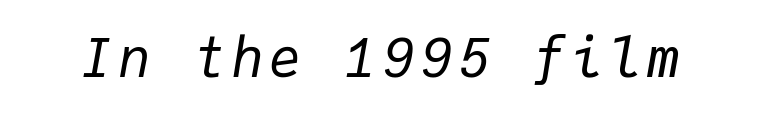
{"italic": "yes", "lean": "right", "slant_degrees": 9, "bold": "no", "weight": "regular", "width": "normal", "stroke_contrast": "low", "x_height": "medium", "monospaced": "yes", "underline": "no", "glyph_px": 54}
